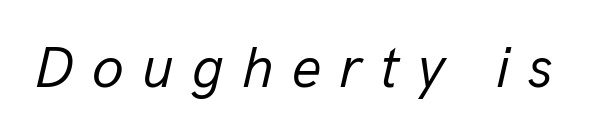
The image shows 58 px regular-weight type, italic (leaning right); set unusually wide letter spacing (+0.31 em), not underlined; low stroke contrast and a medium x-height.
